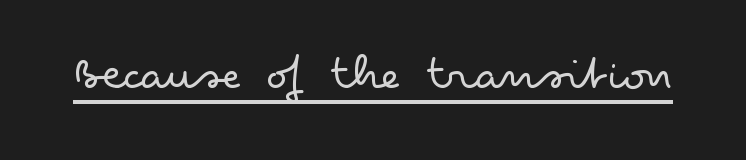
Compared with a typical body face, this is equally light or lighter still. You can tell it's not italic because the verticals are truly vertical. Do the characters align in a grid? No, the font is proportional. A continuous stroke trails under the words, as in a hyperlink.
